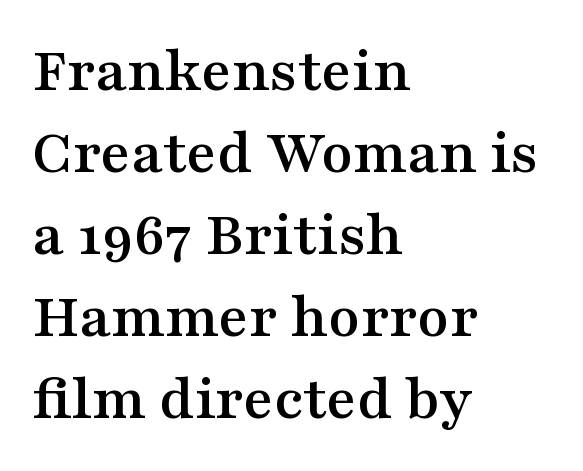
{"serif": "yes", "italic": "no", "width": "wide", "stroke_contrast": "medium", "x_height": "medium", "monospaced": "no", "underline": "no", "align": "left", "line_spacing": "normal", "line_spacing_ratio": 1.26, "letter_spacing": "normal", "letter_spacing_em": 0.0, "glyph_px": 65}
